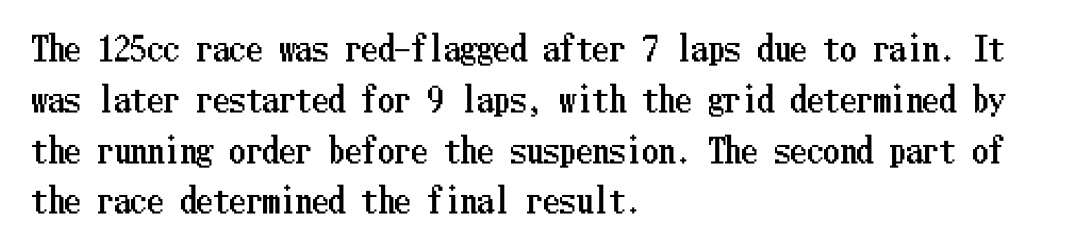
{"italic": "no", "width": "condensed", "stroke_contrast": "low", "x_height": "medium", "underline": "no", "align": "left", "line_spacing": "normal", "line_spacing_ratio": 1.54, "letter_spacing": "normal", "letter_spacing_em": 0.0, "glyph_px": 33}
